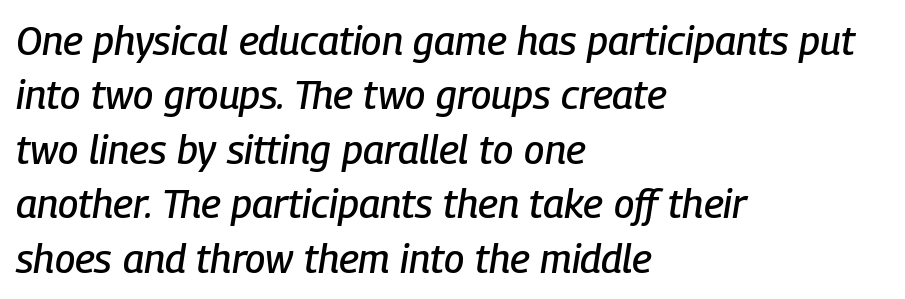
Q: Is the text italic (slanted)? A: Yes, it leans right by about 9 degrees.
Q: Is the text underlined? A: No.
Q: How is the paragraph aligned? A: Left-aligned.
Q: Is the spacing between letters normal or unusually wide? A: Normal.
Q: Is the spacing between lines tight, normal or loose? A: Normal.
Q: Width (condensed, normal, or wide)? A: Condensed.
Q: Stroke contrast? A: Low.
Q: x-height? A: Medium.
Q: Monospaced? A: No.
